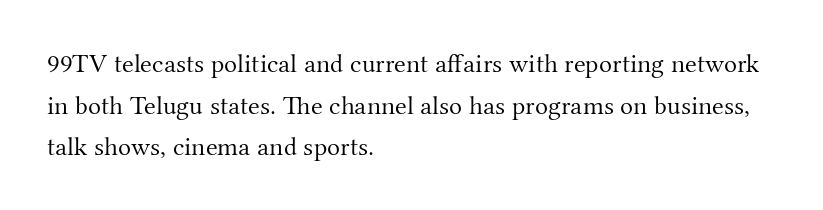
This sample uses an upright cut, with every glyph sitting square on the baseline. Lines of text with bare space underneath. The setting favours the left margin, as ordinary paragraphs usually do. Leading: standard. The typesetting does not lean heavy: it is not bold. You could call the tracking neutral — neither tight nor loose.
